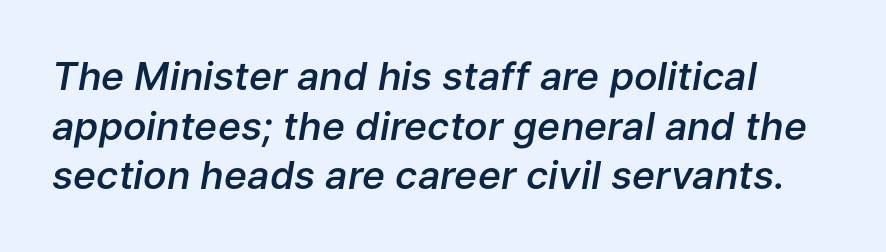
Emphasis-style slanted type is in use. A typesetter would call this proportional, since set widths differ per character. The letters are semibold — heavier than regular but short of a full bold. The letterforms sit shoulder to shoulder at normal distance. The space beneath each line is pristine and unruled. Normally led — the rows are evenly, conventionally spaced.
